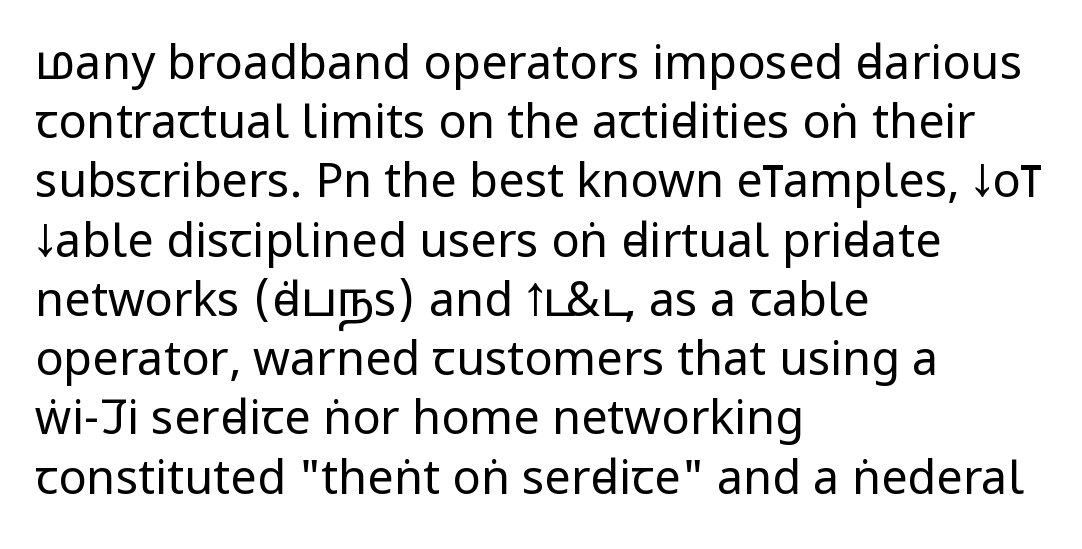
Q: Is the text bold? A: No.
Q: Is the text italic (slanted)? A: No, it is upright.
Q: Is the typeface a serif or a sans-serif typeface? A: Sans-serif.
Q: Is the text underlined? A: No.
Q: How is the paragraph aligned? A: Left-aligned.
Q: Is the spacing between letters normal or unusually wide? A: Normal.
Q: Is the spacing between lines tight, normal or loose? A: Normal.
Q: Width (condensed, normal, or wide)? A: Condensed.
Q: Stroke contrast? A: Low.
Q: x-height? A: Large.
Q: Monospaced? A: No.
